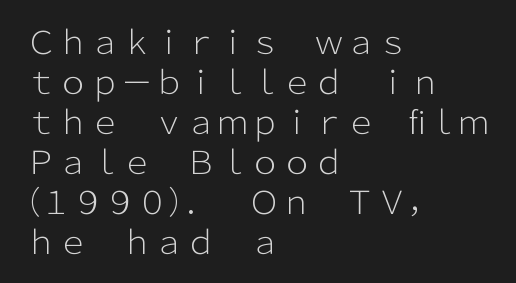
Typeset ragged right — the left edge is the straight one. To sum up the face: it is a sans, with no serifs. Is there much room between lines? A standard amount, neither cramped nor airy. Note the varied advance widths — an 'i' is clearly narrower than an 'm'. The zone under the glyphs is completely vacant.
